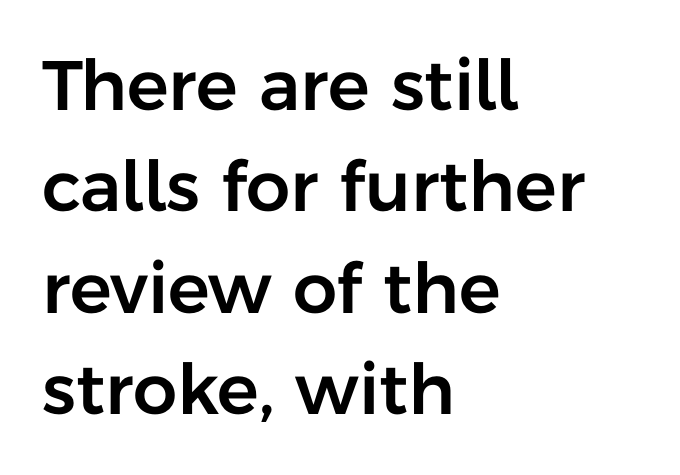
{"serif": "no", "italic": "no", "width": "normal", "stroke_contrast": "low", "x_height": "medium", "monospaced": "no", "underline": "no", "align": "left", "line_spacing": "normal", "line_spacing_ratio": 1.45, "letter_spacing": "normal", "letter_spacing_em": 0.0, "glyph_px": 70}
